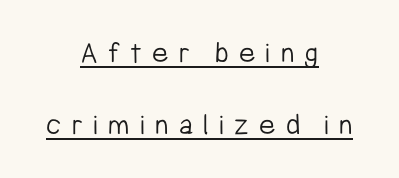
{"serif": "no", "italic": "no", "bold": "no", "weight": "light", "width": "condensed", "stroke_contrast": "low", "x_height": "medium", "monospaced": "no", "underline": "yes", "align": "center", "line_spacing": "loose", "line_spacing_ratio": 2.32, "letter_spacing": "wide", "letter_spacing_em": 0.33, "glyph_px": 31}
